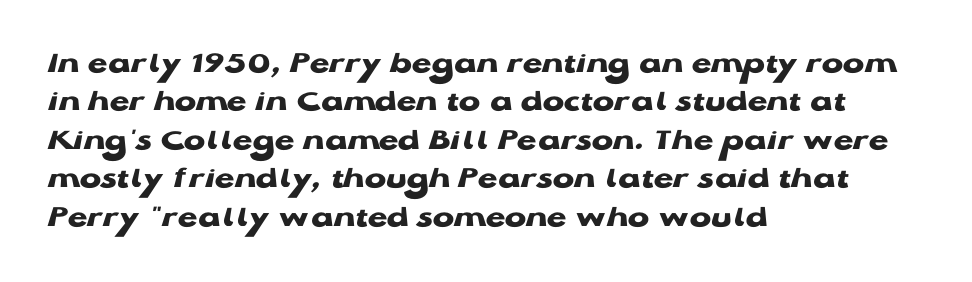
{"serif": "no", "italic": "no", "bold": "yes", "weight": "heavy", "width": "wide", "stroke_contrast": "low", "x_height": "medium", "monospaced": "no", "underline": "no", "align": "left", "line_spacing_ratio": 1.2, "letter_spacing": "normal", "letter_spacing_em": 0.0, "glyph_px": 32}
